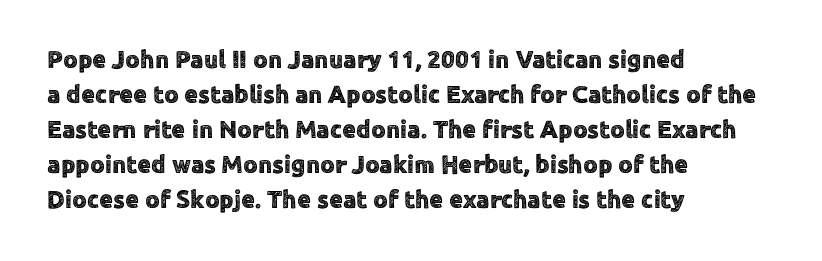
The rendering uses a moderate line-height, typical for paragraphs. A typesetter would call this zero additional tracking. Teacher's note: observe the even left margin — that is flush-left alignment. The string is rendered with underlining switched off. Posture: straight, roman, zero tilt.
